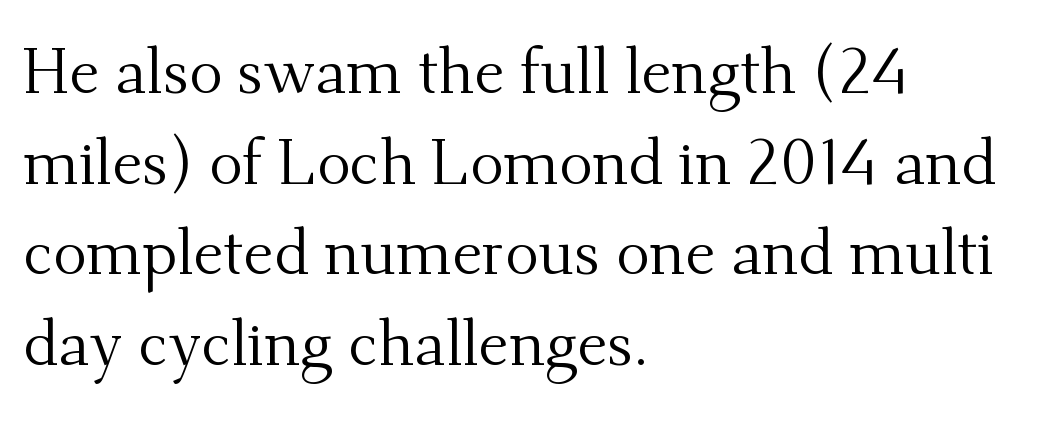
These lines are set flush left with a ragged right edge. Observe the ordinary spacing: letters are neighbours, not strangers. Is the type heavy? It reads as light-to-regular instead. The letters stand straight up with perfectly vertical stems. Check the space under the baseline: it is left empty.
